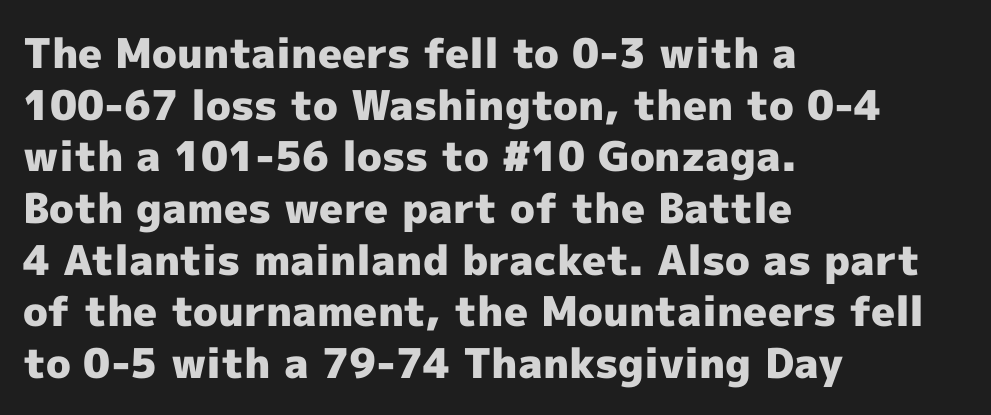
{"serif": "no", "italic": "no", "bold": "yes", "weight": "heavy", "width": "normal", "x_height": "medium", "monospaced": "no", "underline": "no", "align": "left", "line_spacing": "normal", "line_spacing_ratio": 1.26, "letter_spacing": "normal", "letter_spacing_em": 0.0, "glyph_px": 41}
